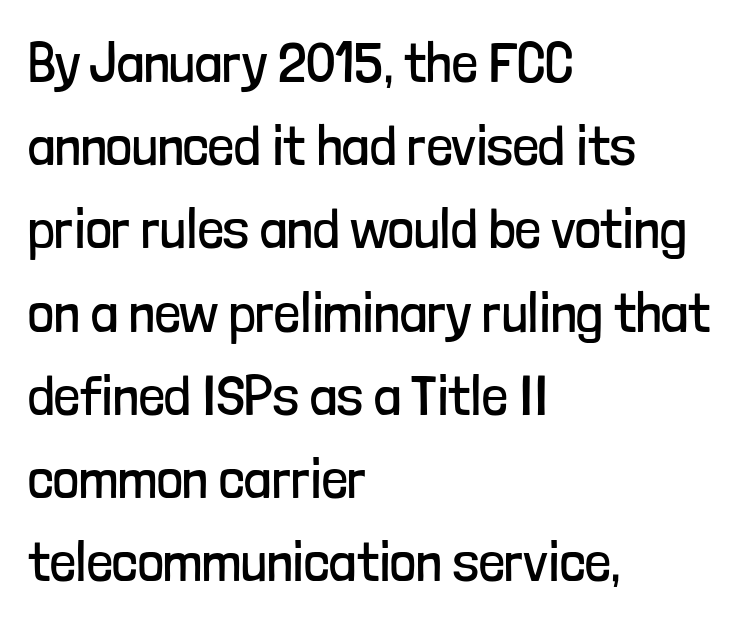
Regarding serifs, this sample does without them. No word sits above an underline. The line-height multiplier appears to be the usual default. Here the designer chose a conventional face with non-uniform glyph widths.
